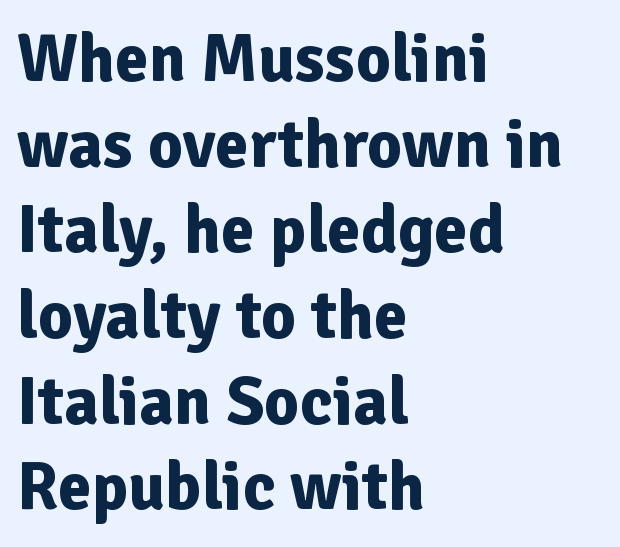
The image shows 68 px bold sans-serif type, upright; set left-aligned, normal line spacing (1.26x), normal letter spacing, not underlined; low stroke contrast and a medium x-height.
